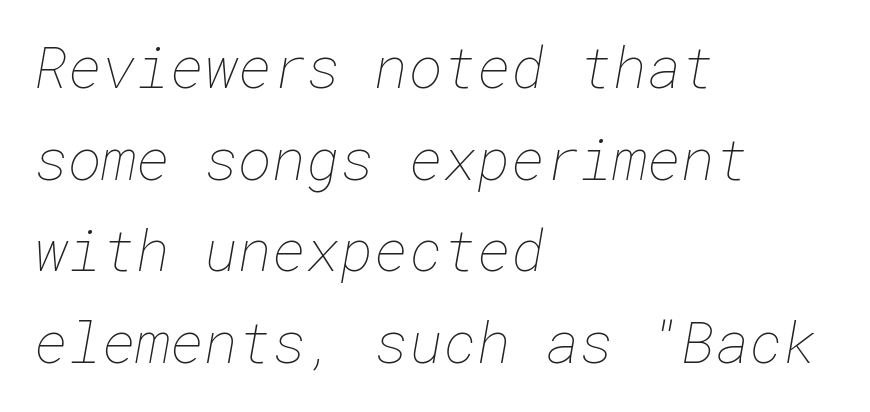
Q: Is the text bold? A: No.
Q: Is the text underlined? A: No.
Q: How is the paragraph aligned? A: Left-aligned.
Q: Is the spacing between letters normal or unusually wide? A: Normal.
Q: Is the spacing between lines tight, normal or loose? A: Normal.
Q: Width (condensed, normal, or wide)? A: Normal.
Q: Stroke contrast? A: Low.
Q: x-height? A: Medium.
